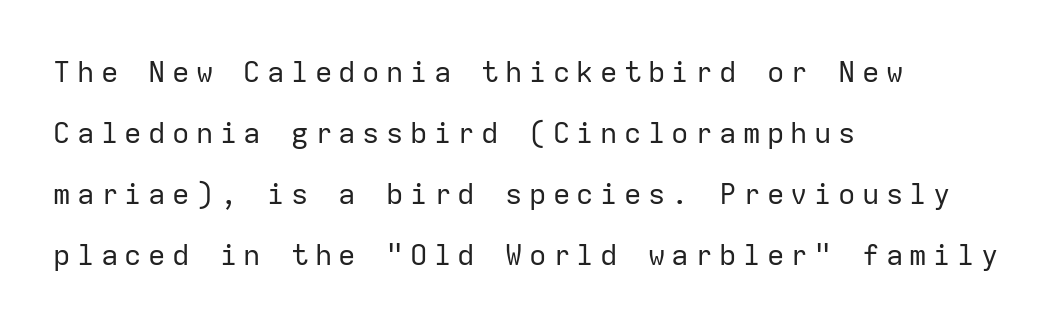
{"serif": "no", "italic": "no", "bold": "no", "weight": "regular", "width": "normal", "stroke_contrast": "low", "x_height": "medium", "monospaced": "yes", "underline": "no", "align": "left", "line_spacing": "loose", "line_spacing_ratio": 2.1, "letter_spacing": "wide", "letter_spacing_em": 0.22, "glyph_px": 29}
